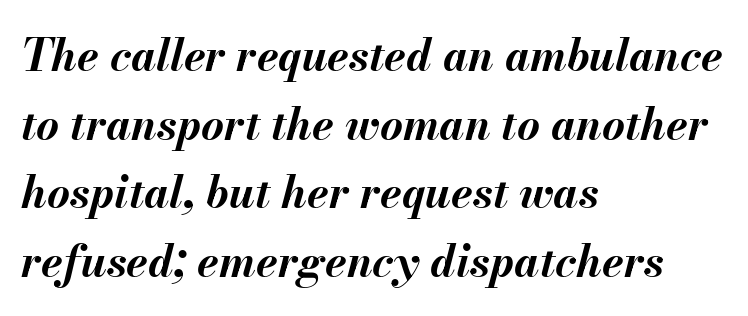
{"italic": "yes", "lean": "right", "slant_degrees": 13, "bold": "yes", "weight": "bold", "width": "normal", "stroke_contrast": "medium", "x_height": "small", "monospaced": "no", "underline": "no", "align": "left", "line_spacing": "normal", "line_spacing_ratio": 1.56, "letter_spacing": "normal", "letter_spacing_em": 0.0, "glyph_px": 44}
